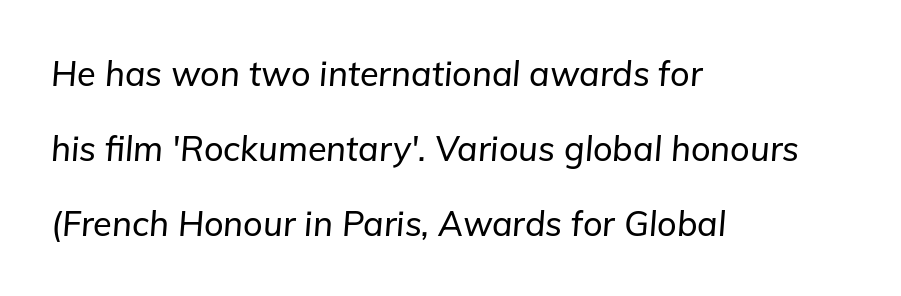
Q: Is the text italic (slanted)? A: Yes, it leans right by about 5 degrees.
Q: Is the text underlined? A: No.
Q: How is the paragraph aligned? A: Left-aligned.
Q: Is the spacing between letters normal or unusually wide? A: Normal.
Q: Is the spacing between lines tight, normal or loose? A: Loose.
Q: Width (condensed, normal, or wide)? A: Normal.
Q: Stroke contrast? A: Low.
Q: x-height? A: Medium.
Q: Monospaced? A: No.
